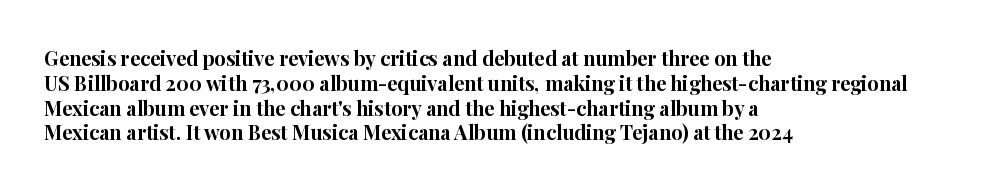
Q: Is the text bold? A: Yes.
Q: Is the text italic (slanted)? A: No, it is upright.
Q: Is the text underlined? A: No.
Q: How is the paragraph aligned? A: Left-aligned.
Q: Is the spacing between letters normal or unusually wide? A: Normal.
